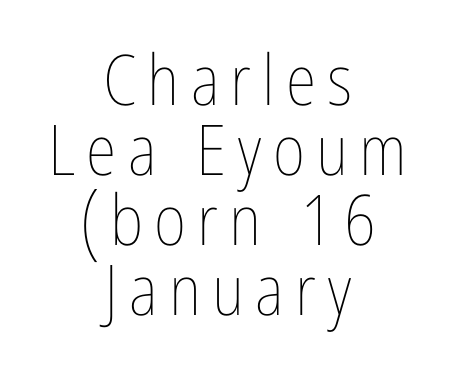
{"italic": "no", "bold": "no", "weight": "thin", "width": "condensed", "stroke_contrast": "low", "x_height": "medium", "monospaced": "no", "underline": "no", "align": "center", "line_spacing": "tight", "line_spacing_ratio": 1.0, "glyph_px": 70}
